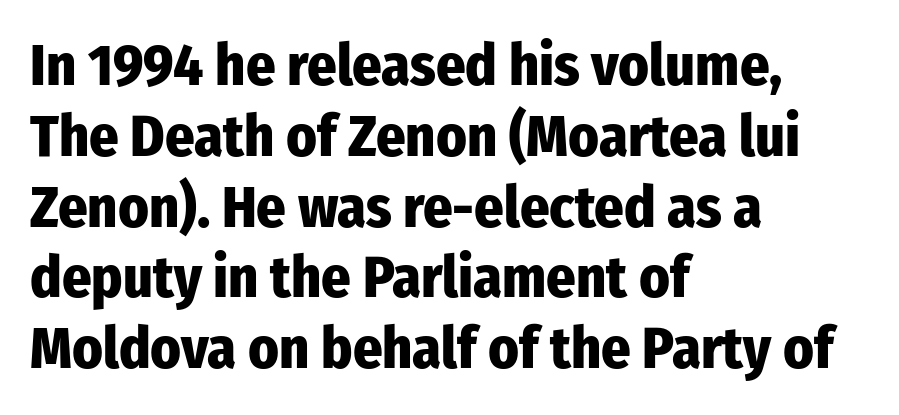
{"serif": "no", "italic": "no", "bold": "yes", "weight": "heavy", "width": "condensed", "stroke_contrast": "low", "x_height": "medium", "monospaced": "no", "underline": "no", "align": "left", "line_spacing_ratio": 1.22, "letter_spacing": "normal", "letter_spacing_em": 0.0, "glyph_px": 58}
